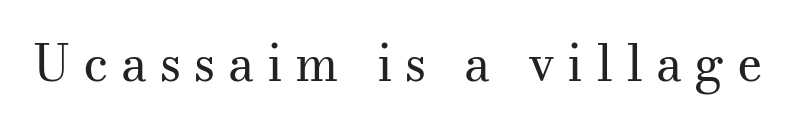
Q: Is the text bold? A: No.
Q: Is the text italic (slanted)? A: No, it is upright.
Q: Is the typeface a serif or a sans-serif typeface? A: Serif.
Q: Is the text underlined? A: No.
Q: Is the spacing between letters normal or unusually wide? A: Unusually wide.
Q: Width (condensed, normal, or wide)? A: Normal.
Q: Stroke contrast? A: Medium.
Q: x-height? A: Small.
Q: Monospaced? A: No.
